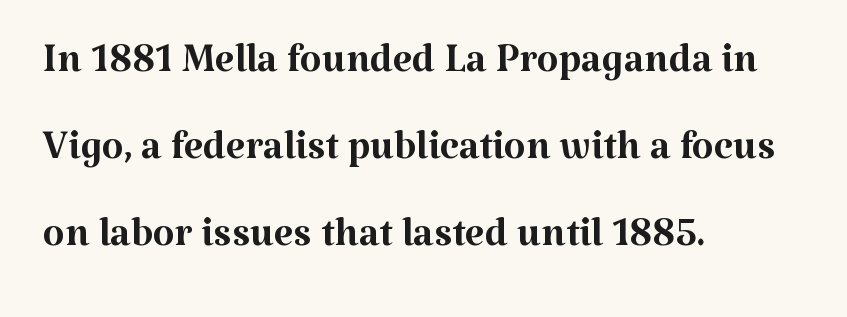
Q: Is the text bold? A: No.
Q: Is the text italic (slanted)? A: No, it is upright.
Q: Is the typeface a serif or a sans-serif typeface? A: Serif.
Q: Is the text underlined? A: No.
Q: How is the paragraph aligned? A: Left-aligned.
Q: Is the spacing between letters normal or unusually wide? A: Normal.
Q: Is the spacing between lines tight, normal or loose? A: Normal.
Q: Width (condensed, normal, or wide)? A: Normal.
Q: Stroke contrast? A: Medium.
Q: x-height? A: Medium.
Q: Monospaced? A: No.
